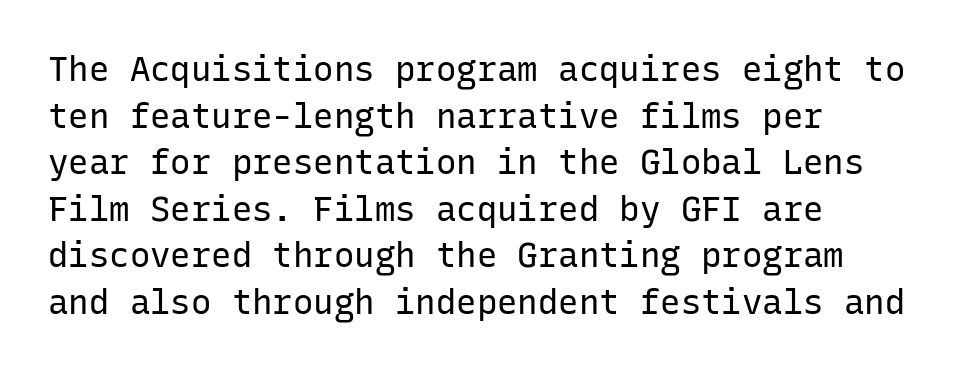
Notice how the stems are strictly vertical — no italics here. Notice how descenders clear the ascenders below comfortably — that's standard leading. The characters are drawn with everyday or finer stroke widths. Here the glyphs are tracked normally, forming tight word shapes. Think of a typewriter: that constant character pitch is what you see here. The glyphs in this specimen are sans serif.
